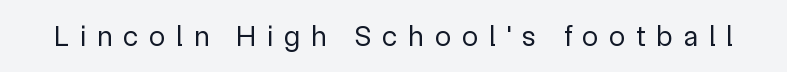
The image shows 29 px regular-weight sans-serif type, upright; set unusually wide letter spacing (+0.38 em), not underlined; a medium x-height.
